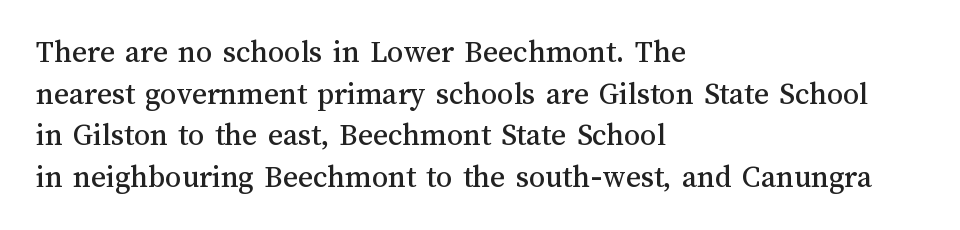
The font's upright variant was chosen for this text. In terms of leading, this rendering sits right in the middle. Leftover space on each line is placed entirely after the last word. Looks like regular typesetting: each glyph gets only the width it needs. Each row of text sits above clean, open space. Caption: standard tracking, unaltered.
